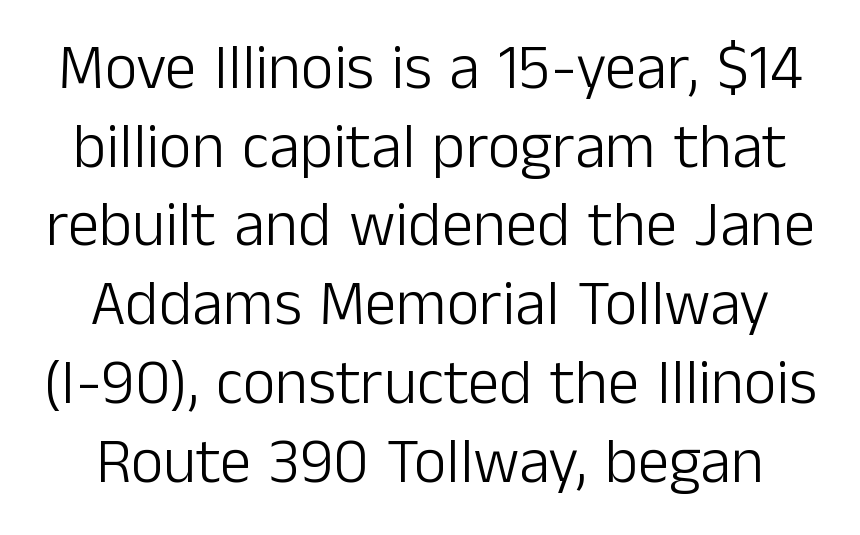
{"serif": "no", "italic": "no", "bold": "no", "weight": "light", "width": "normal", "stroke_contrast": "low", "x_height": "medium", "monospaced": "no", "underline": "no", "align": "center", "line_spacing": "normal", "line_spacing_ratio": 1.25, "letter_spacing": "normal", "letter_spacing_em": 0.0, "glyph_px": 63}
